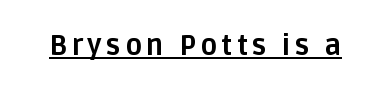
The image shows 28 px bold sans-serif type, upright; set underlined; low stroke contrast and a large x-height.
